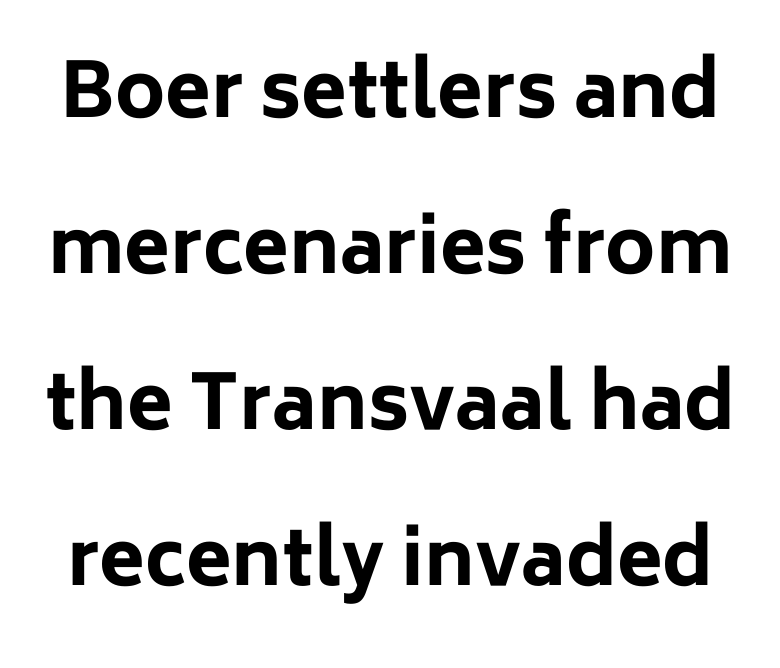
The image shows 75 px bold sans-serif type, upright; set loose line spacing (2.08x), normal letter spacing, not underlined; low stroke contrast and a medium x-height.
